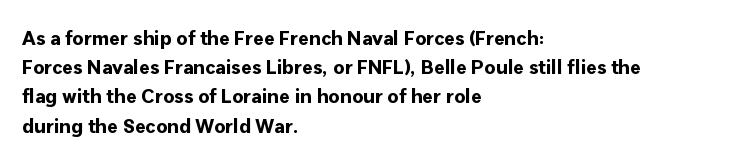
{"italic": "no", "bold": "yes", "underline": "no", "align": "left", "line_spacing": "normal", "line_spacing_ratio": 1.46, "letter_spacing": "normal", "letter_spacing_em": 0.0, "glyph_px": 20}
